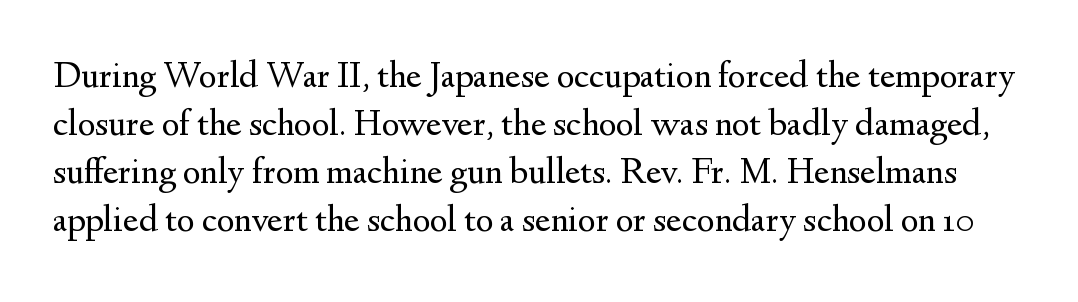
{"serif": "yes", "italic": "no", "bold": "no", "weight": "regular", "width": "normal", "stroke_contrast": "medium", "x_height": "small", "monospaced": "no", "underline": "no", "line_spacing": "normal", "line_spacing_ratio": 1.26, "letter_spacing": "normal", "letter_spacing_em": 0.0, "glyph_px": 38}
